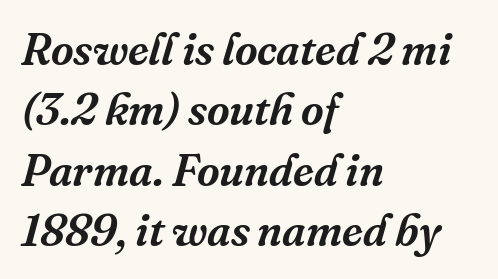
{"serif": "yes", "italic": "yes", "lean": "right", "slant_degrees": 16, "width": "normal", "stroke_contrast": "medium", "x_height": "medium", "monospaced": "no", "underline": "no", "align": "left", "line_spacing": "normal", "line_spacing_ratio": 1.37, "letter_spacing": "normal", "letter_spacing_em": 0.0, "glyph_px": 44}
